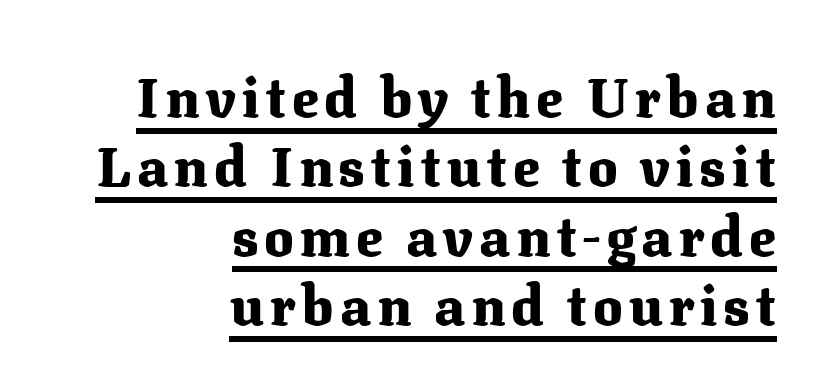
{"serif": "yes", "italic": "no", "bold": "yes", "weight": "heavy", "width": "normal", "stroke_contrast": "medium", "x_height": "medium", "monospaced": "no", "underline": "yes", "align": "right", "line_spacing": "normal", "line_spacing_ratio": 1.26, "glyph_px": 55}
